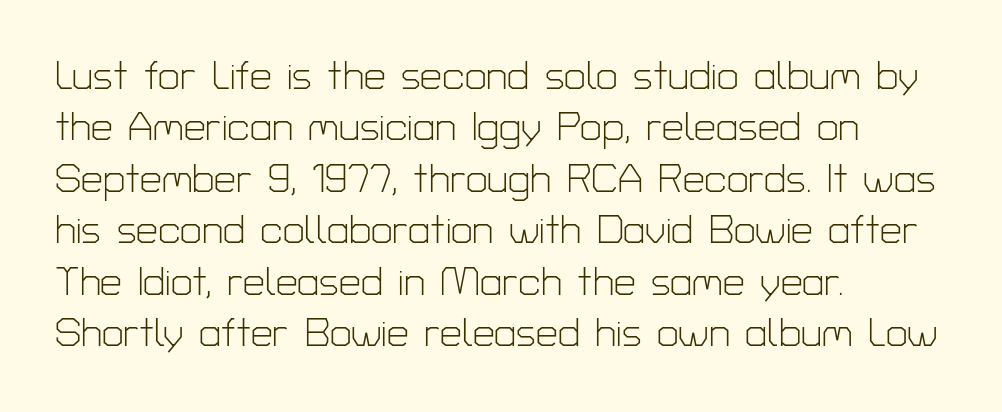
The image shows 39 px light sans-serif type, upright; set left-aligned, normal line spacing (1.32x), normal letter spacing, not underlined; low stroke contrast and a medium x-height.
